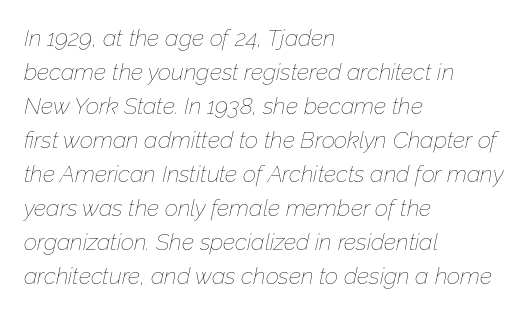
{"italic": "yes", "lean": "right", "slant_degrees": 12, "bold": "no", "underline": "no", "align": "left", "line_spacing": "normal", "line_spacing_ratio": 1.48, "letter_spacing": "normal", "letter_spacing_em": 0.0, "glyph_px": 23}
